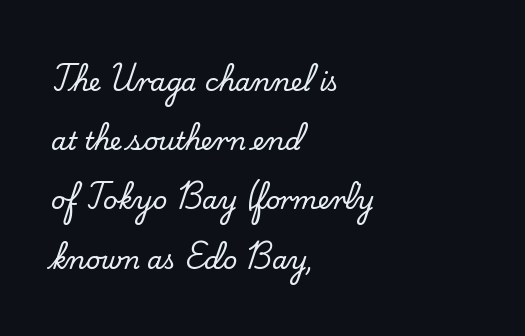
{"underline": "no", "align": "left", "line_spacing": "loose", "line_spacing_ratio": 2.37, "letter_spacing": "normal", "letter_spacing_em": 0.0, "glyph_px": 25}
